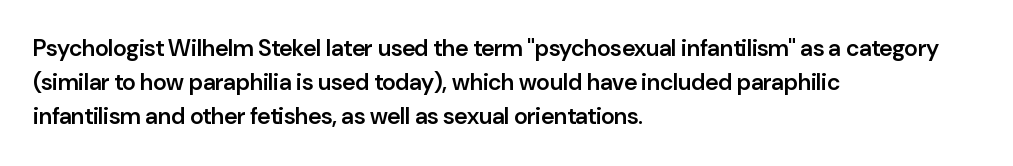
{"italic": "no", "bold": "semi", "underline": "no", "align": "left", "line_spacing": "normal", "line_spacing_ratio": 1.48, "letter_spacing": "normal", "letter_spacing_em": 0.0, "glyph_px": 23}
